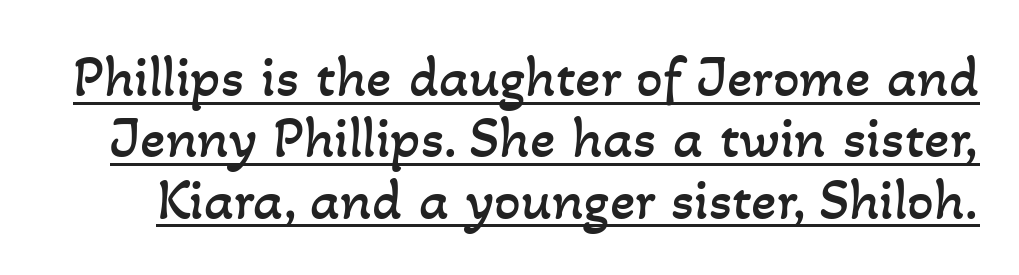
This sample has the flowing, uneven cadence of proportional lettering. Regarding leading, the lines here are crowded together. Compared with typical body copy, the letter spacing here is the same. Caption: face not bold, strokes unweighted. Somebody hit Ctrl+U on this one — the words are underlined.
